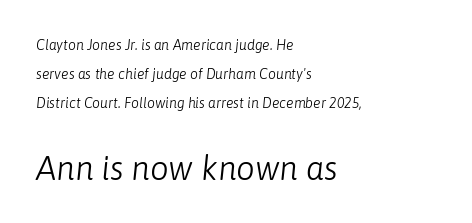
The image shows 33 px light type, italic (leaning right); set left-aligned, loose line spacing (2.06x), normal letter spacing, not underlined; the second (bottom) block is 2.36x larger; low stroke contrast and a medium x-height.
